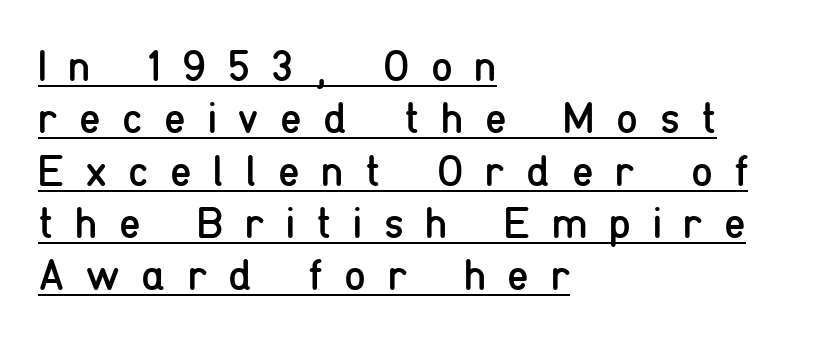
Looks like regular typesetting: each glyph gets only the width it needs. Notice how the stems are strictly vertical — no italics here. Unlike a traditional serif, this face leaves its strokes unadorned. The type is letterspaced generously, with wide tracking.
